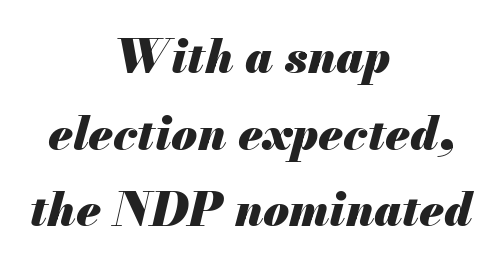
The image shows 47 px heavy type, italic (leaning right); set centered, normal line spacing (1.63x), normal letter spacing, not underlined; medium stroke contrast and a small x-height.
